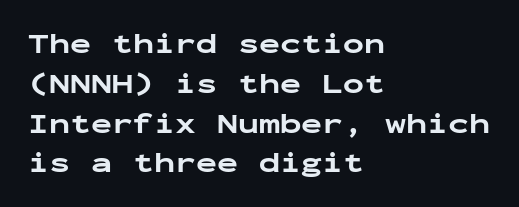
The image shows 28 px bold, wide sans-serif type, upright, monospaced; set left-aligned, normal line spacing (1.42x), normal letter spacing, not underlined; low stroke contrast and a medium x-height.
